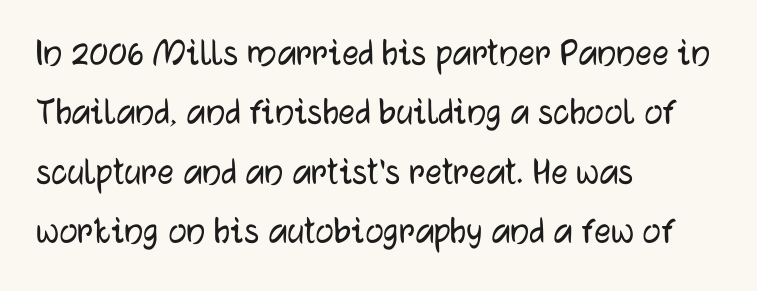
Q: Is the text italic (slanted)? A: No, it is upright.
Q: Is the typeface a serif or a sans-serif typeface? A: Sans-serif.
Q: Is the text underlined? A: No.
Q: How is the paragraph aligned? A: Left-aligned.
Q: Is the spacing between letters normal or unusually wide? A: Normal.
Q: Is the spacing between lines tight, normal or loose? A: Normal.
Q: Width (condensed, normal, or wide)? A: Normal.
Q: Stroke contrast? A: Low.
Q: x-height? A: Medium.
Q: Monospaced? A: No.
